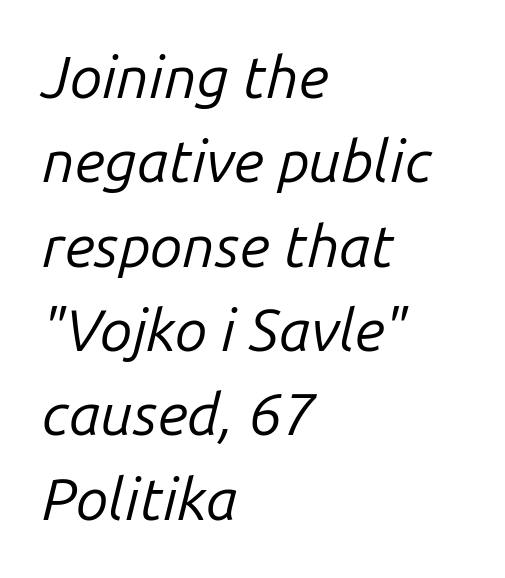
The image shows 59 px regular-weight type, italic (leaning right); set left-aligned, normal line spacing (1.43x), normal letter spacing, not underlined; low stroke contrast and a medium x-height.
